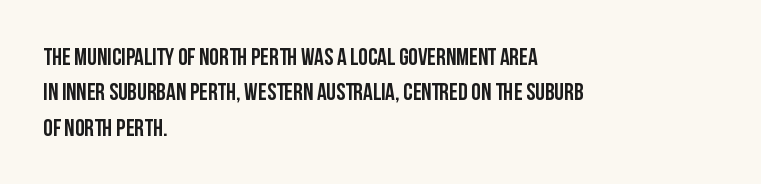
The image shows 24 px bold type, upright; set left-aligned, normal line spacing (1.47x), normal letter spacing, not underlined.
